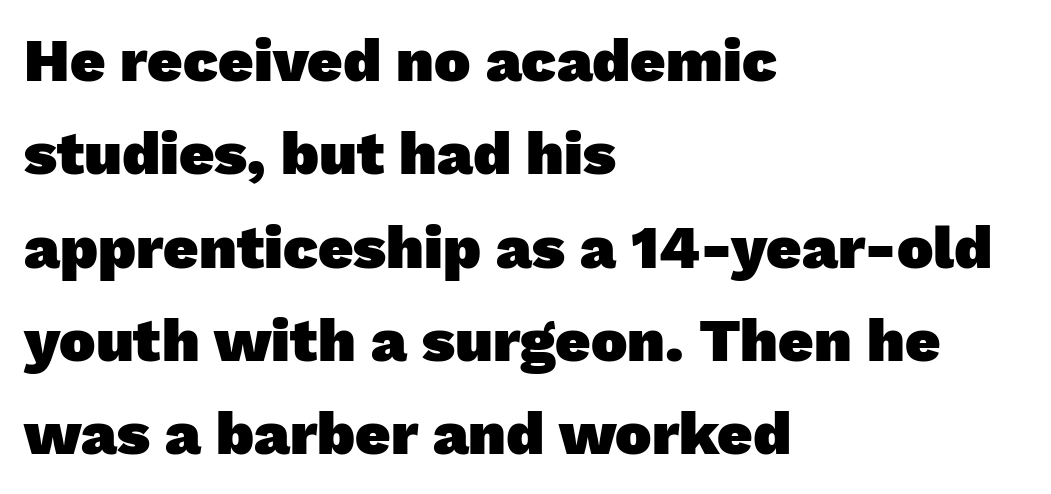
{"serif": "no", "bold": "yes", "weight": "heavy", "width": "normal", "stroke_contrast": "low", "x_height": "medium", "monospaced": "no", "underline": "no", "align": "left", "line_spacing": "normal", "line_spacing_ratio": 1.53, "letter_spacing": "normal", "letter_spacing_em": 0.0, "glyph_px": 61}
